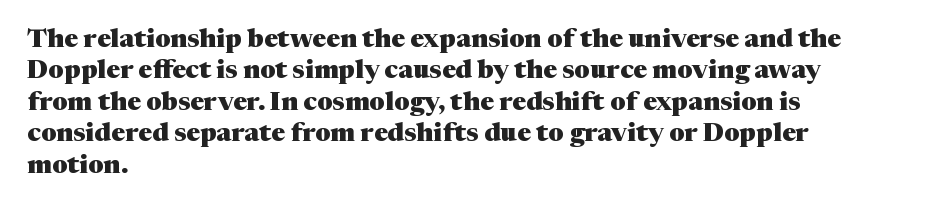
{"italic": "no", "bold": "yes", "underline": "no", "align": "left", "line_spacing_ratio": 1.21, "letter_spacing": "normal", "letter_spacing_em": 0.0, "glyph_px": 26}
